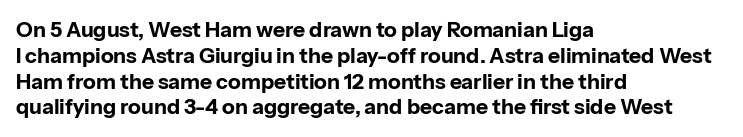
The image shows 21 px bold type, upright; set left-aligned, line spacing 1.23x, normal letter spacing, not underlined.
